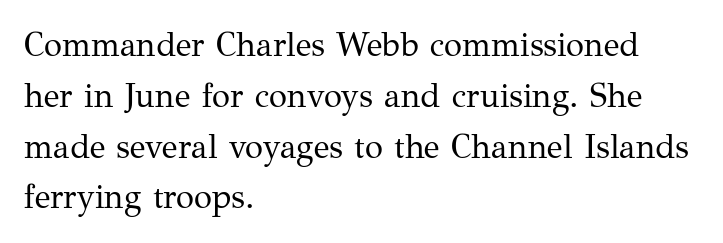
Evenly set lines give the paragraph a standard silhouette. The face used here is proportionally spaced, like ordinary book or web type. Is the block centered? No — it sits flush against the left margin. Letters rest on an invisible, unmarked baseline. This is roman type, the default non-slanted kind.
